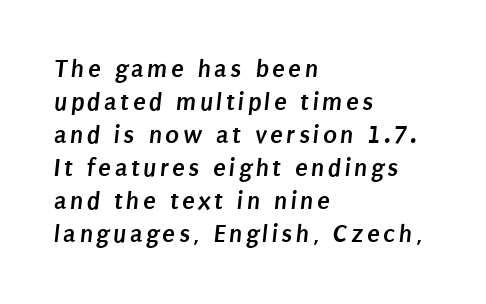
{"bold": "yes", "underline": "no", "align": "left", "line_spacing": "normal", "line_spacing_ratio": 1.27, "glyph_px": 26}
